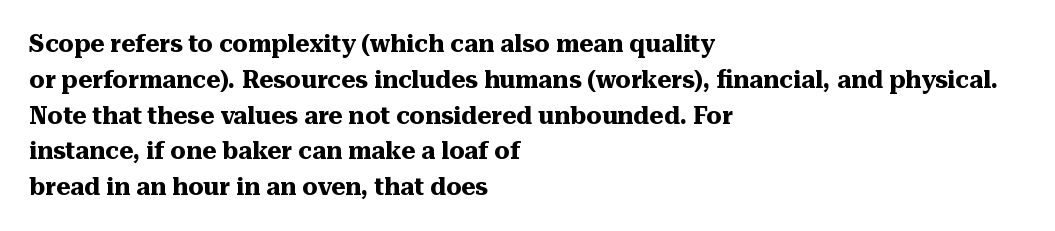
Italic: no, the glyphs are upright roman. Reading down the column, the eye jumps a familiar distance to each next line. Each row of text sits above clean, open space. Chunky letters — that's bold for sure.
